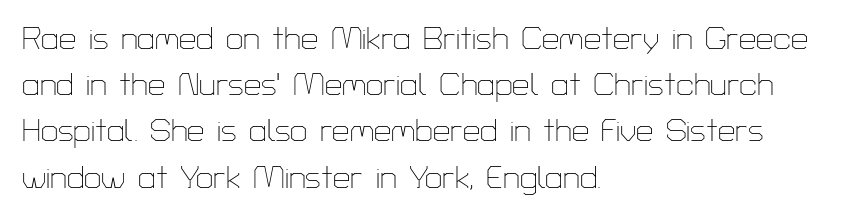
Students, observe: this is what conventionally led text looks like. These glyphs show unthickened strokes, regular width or finer. The face used here is a sans, in the tradition of grotesques and geometrics. Spacing verdict: proportional, widths tailored to each character. Check under the words: just untouched page.
